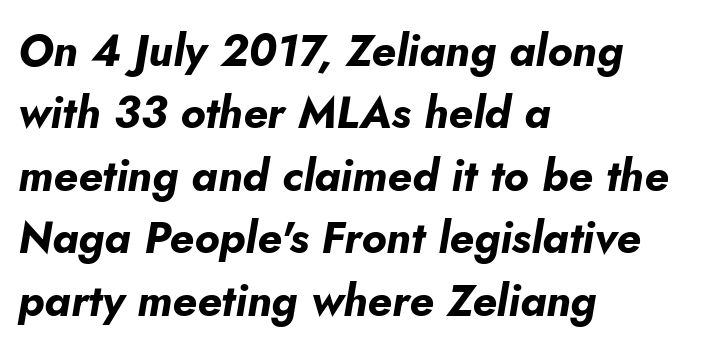
Q: Is the text bold? A: Yes.
Q: Is the text italic (slanted)? A: Yes, it leans right by about 5 degrees.
Q: Is the text underlined? A: No.
Q: How is the paragraph aligned? A: Left-aligned.
Q: Is the spacing between letters normal or unusually wide? A: Normal.
Q: Is the spacing between lines tight, normal or loose? A: Normal.
Q: Width (condensed, normal, or wide)? A: Normal.
Q: Stroke contrast? A: Low.
Q: x-height? A: Small.
Q: Monospaced? A: No.
